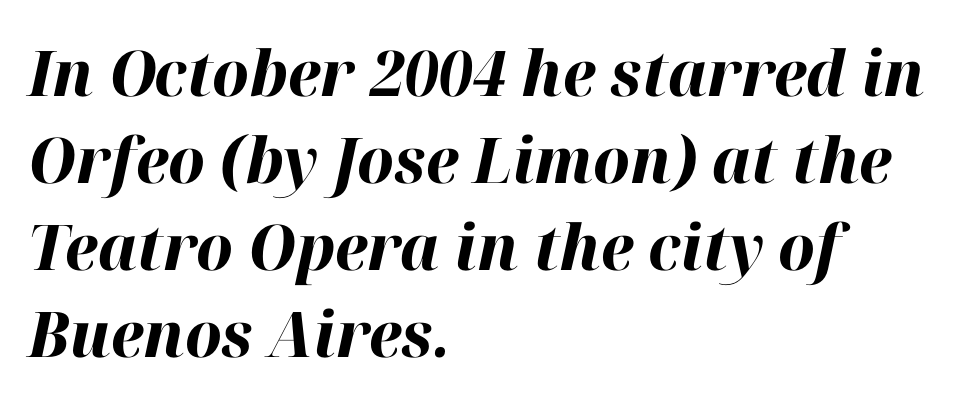
Q: Is the text bold? A: Yes.
Q: Is the text italic (slanted)? A: Yes, it leans right by about 12 degrees.
Q: Is the text underlined? A: No.
Q: How is the paragraph aligned? A: Left-aligned.
Q: Is the spacing between letters normal or unusually wide? A: Normal.
Q: Is the spacing between lines tight, normal or loose? A: Normal.
Q: Width (condensed, normal, or wide)? A: Normal.
Q: Stroke contrast? A: High.
Q: x-height? A: Medium.
Q: Monospaced? A: No.
